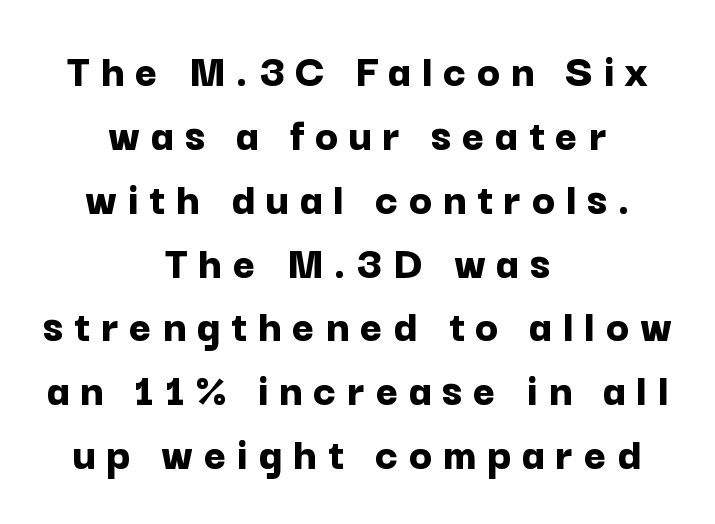
{"serif": "no", "italic": "no", "bold": "yes", "weight": "bold", "width": "normal", "stroke_contrast": "low", "x_height": "medium", "monospaced": "no", "underline": "no", "align": "center", "line_spacing": "normal", "line_spacing_ratio": 1.33, "letter_spacing": "wide", "letter_spacing_em": 0.22, "glyph_px": 48}
